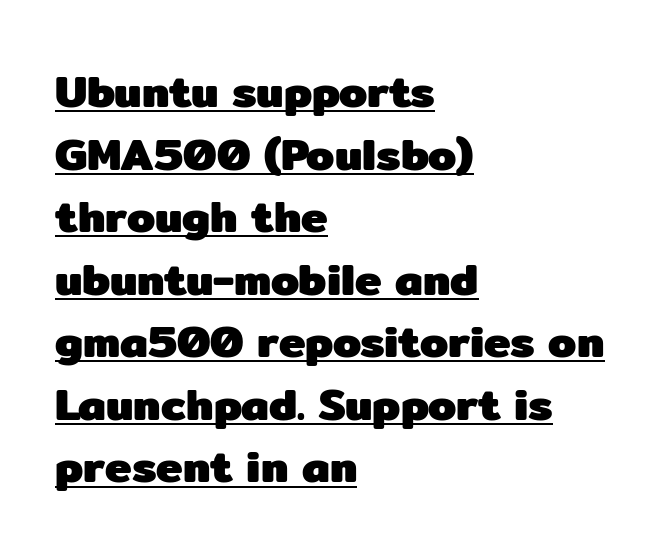
Q: Is the text bold? A: Yes.
Q: Is the text italic (slanted)? A: No, it is upright.
Q: Is the typeface a serif or a sans-serif typeface? A: Sans-serif.
Q: Is the text underlined? A: Yes.
Q: How is the paragraph aligned? A: Left-aligned.
Q: Is the spacing between letters normal or unusually wide? A: Normal.
Q: Is the spacing between lines tight, normal or loose? A: Normal.
Q: Width (condensed, normal, or wide)? A: Normal.
Q: Stroke contrast? A: Low.
Q: x-height? A: Medium.
Q: Monospaced? A: No.
